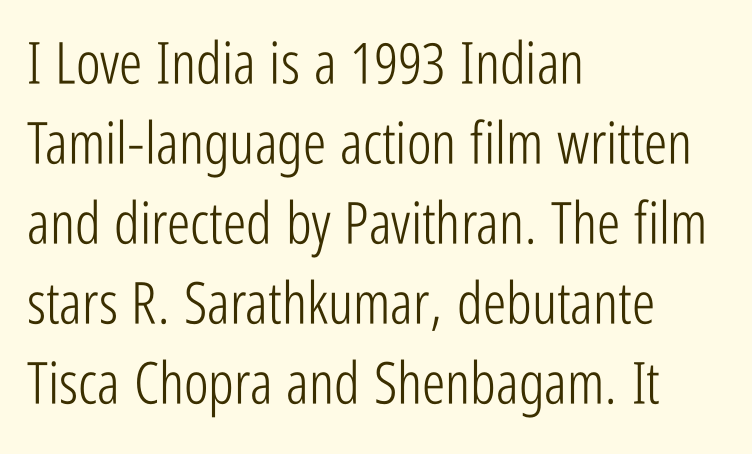
The image shows 58 px light, condensed sans-serif type, upright; set left-aligned, normal line spacing (1.38x), normal letter spacing, not underlined; low stroke contrast and a medium x-height.
